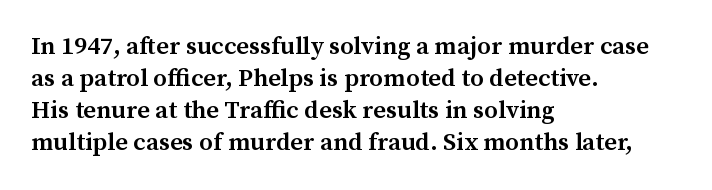
Q: Is the text bold? A: Semi-bold.
Q: Is the text italic (slanted)? A: No, it is upright.
Q: Is the text underlined? A: No.
Q: How is the paragraph aligned? A: Left-aligned.
Q: Is the spacing between letters normal or unusually wide? A: Normal.
Q: Is the spacing between lines tight, normal or loose? A: Normal.
